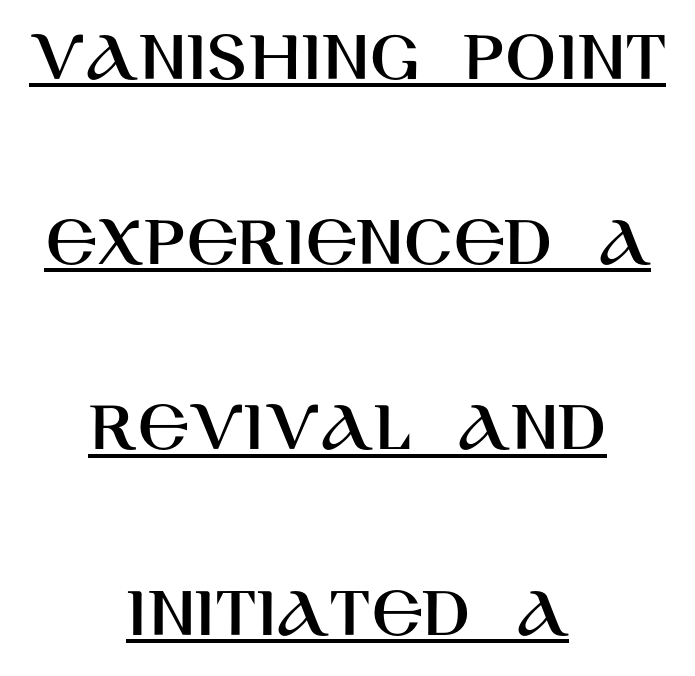
{"serif": "no", "italic": "no", "width": "normal", "stroke_contrast": "high", "x_height": "large", "monospaced": "no", "underline": "yes", "align": "center", "line_spacing": "loose", "line_spacing_ratio": 2.47, "letter_spacing": "normal", "letter_spacing_em": 0.0, "glyph_px": 75}
